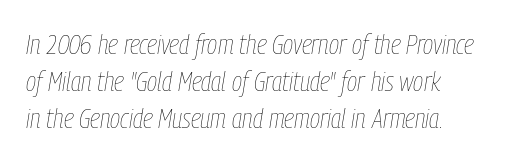
{"italic": "yes", "lean": "right", "slant_degrees": 9, "bold": "no", "weight": "thin", "width": "condensed", "stroke_contrast": "low", "x_height": "medium", "monospaced": "no", "underline": "no", "align": "left", "line_spacing": "normal", "line_spacing_ratio": 1.32, "letter_spacing": "normal", "letter_spacing_em": 0.0, "glyph_px": 28}
